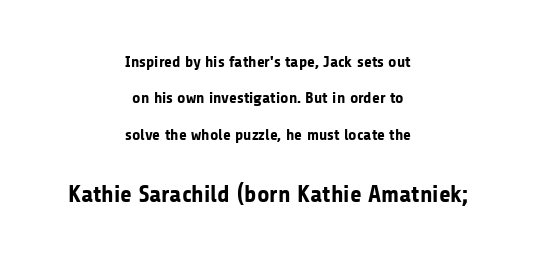
Q: Is the text bold? A: Yes.
Q: Is the text italic (slanted)? A: No, it is upright.
Q: Is the text underlined? A: No.
Q: How is the paragraph aligned? A: Centered.
Q: Is the spacing between letters normal or unusually wide? A: Normal.
Q: Is the spacing between lines tight, normal or loose? A: Loose.
Q: Which block of text is set in a larger size, the first (top) or the second (bottom)? A: The second (bottom) one.
